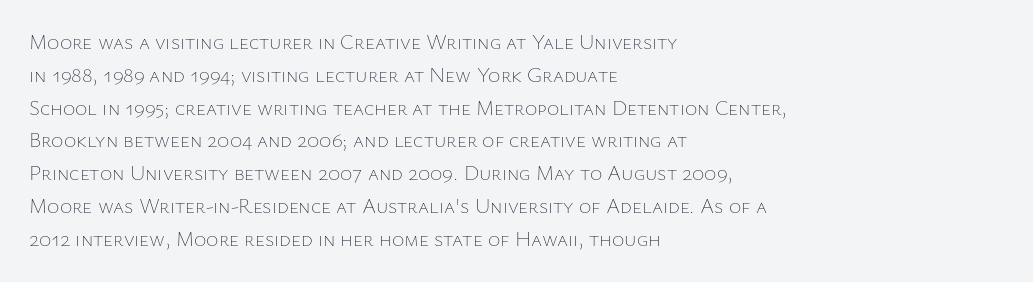
Q: Is the text bold? A: No.
Q: Is the text italic (slanted)? A: No, it is upright.
Q: Is the text underlined? A: No.
Q: How is the paragraph aligned? A: Left-aligned.
Q: Is the spacing between letters normal or unusually wide? A: Normal.
Q: Is the spacing between lines tight, normal or loose? A: Normal.
